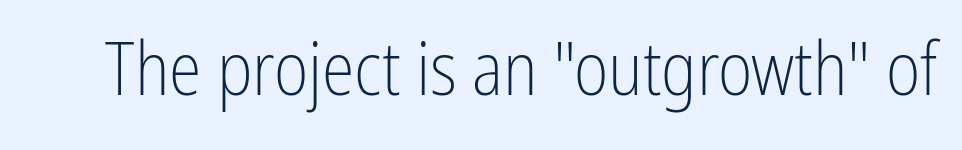
Each word holds together tightly as a unit, with standard inter-letter gaps. The weight would be labelled regular, book, light, or lighter still. Here the designer chose a conventional face with non-uniform glyph widths. This sample uses a sans-serif face. Only glyphs here, with clear space below each row. Ordinary non-slanted type is in use.
